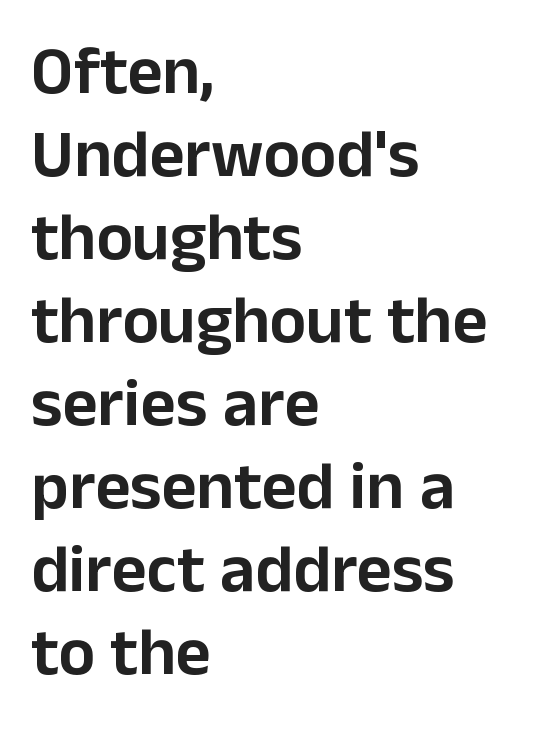
The image shows 68 px sans-serif type, upright; set left-aligned, line spacing 1.22x, normal letter spacing, not underlined; low stroke contrast and a medium x-height.
